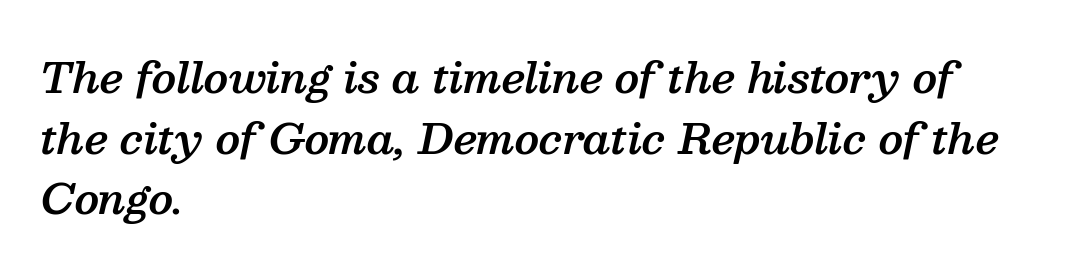
The image shows 41 px semibold serif type, italic (leaning right); set left-aligned, normal line spacing (1.48x), normal letter spacing, not underlined; medium stroke contrast and a medium x-height.
